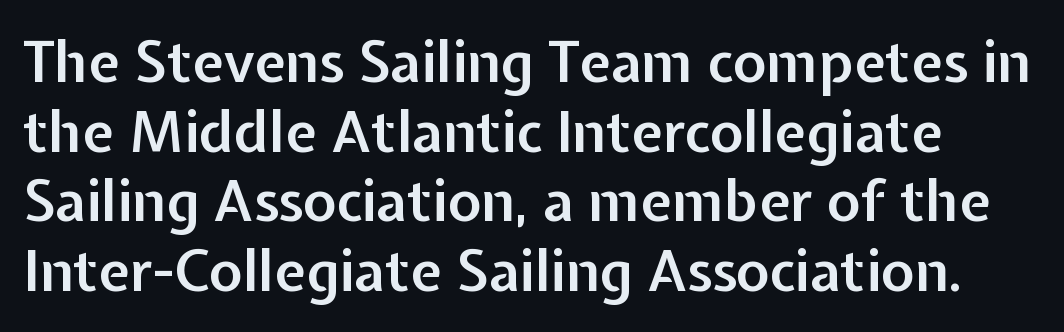
Q: Is the text bold? A: Semi-bold.
Q: Is the text italic (slanted)? A: No, it is upright.
Q: Is the typeface a serif or a sans-serif typeface? A: Sans-serif.
Q: Is the text underlined? A: No.
Q: Is the spacing between letters normal or unusually wide? A: Normal.
Q: Width (condensed, normal, or wide)? A: Normal.
Q: Stroke contrast? A: Low.
Q: x-height? A: Medium.
Q: Monospaced? A: No.
